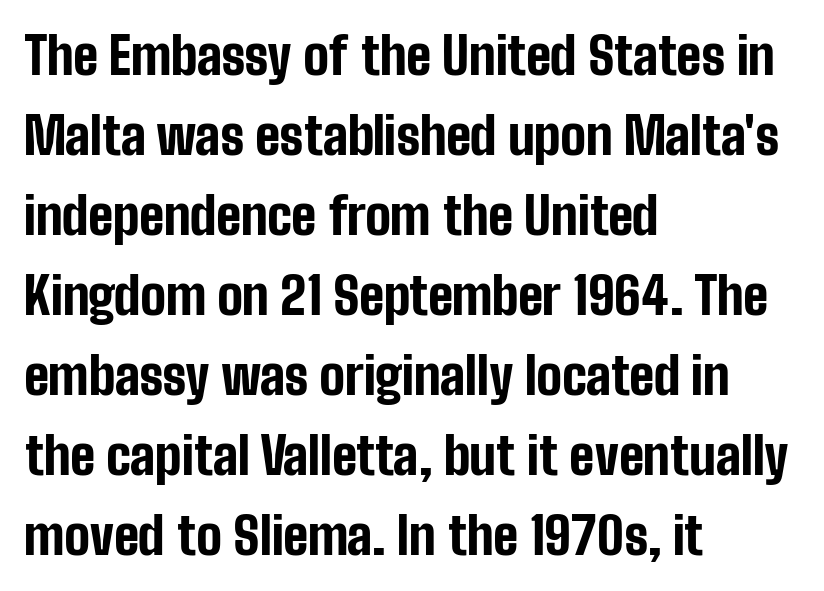
Letter spacing: default. The face used here has the dense, thick strokes of a bold. The letters carry no serifs — their stems end cleanly without finishing strokes. The typesetter chose a ragged-right arrangement here. Evenly set lines give the paragraph a standard silhouette. Rule under the text: the space is simply empty.
